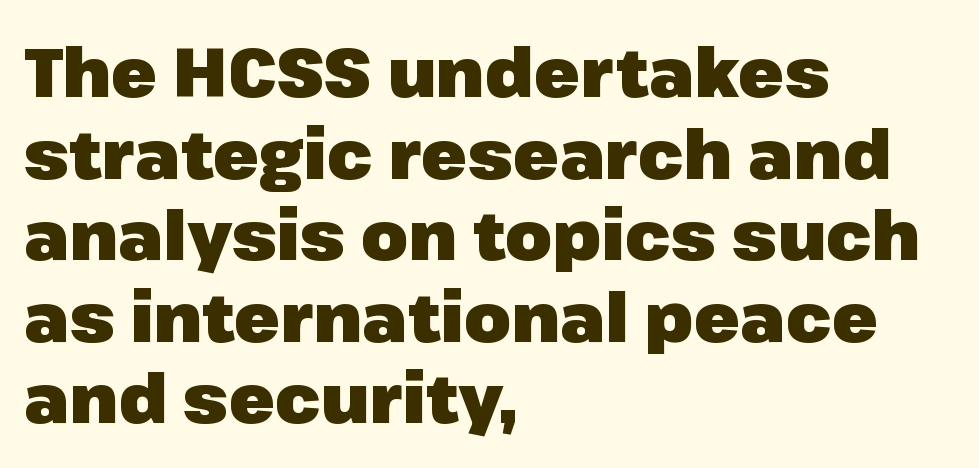
The lettering stays uniformly vertical, giving the passage a roman look. The tracking reads as untouched default to a designer's eye. Font category for this specimen: sans-serif. Looks like regular typesetting: each glyph gets only the width it needs. Lines of text with bare space underneath.
